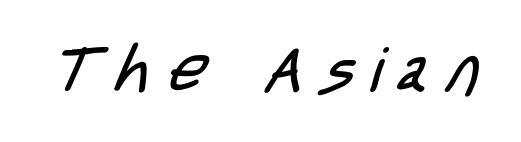
Q: Is the text bold? A: No.
Q: Is the typeface a serif or a sans-serif typeface? A: Sans-serif.
Q: Is the text underlined? A: No.
Q: Is the spacing between letters normal or unusually wide? A: Unusually wide.
Q: Width (condensed, normal, or wide)? A: Condensed.
Q: Stroke contrast? A: Low.
Q: x-height? A: Large.
Q: Monospaced? A: No.
